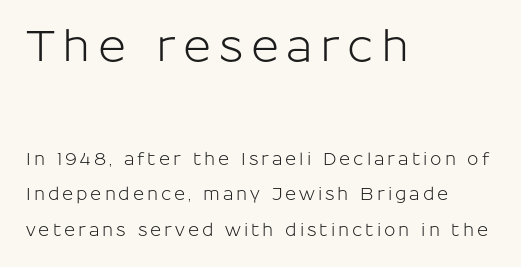
{"serif": "no", "italic": "no", "width": "normal", "stroke_contrast": "low", "x_height": "medium", "monospaced": "no", "underline": "no", "align": "left", "line_spacing": "loose", "line_spacing_ratio": 2.1, "larger_block": "first", "size_ratio": 2.53, "glyph_px": 43}
